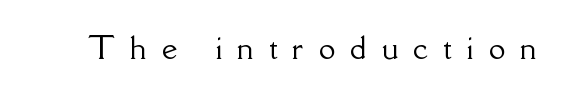
The image shows 30 px serif type, upright; set unusually wide letter spacing (+0.5 em), not underlined; low stroke contrast and a small x-height.
